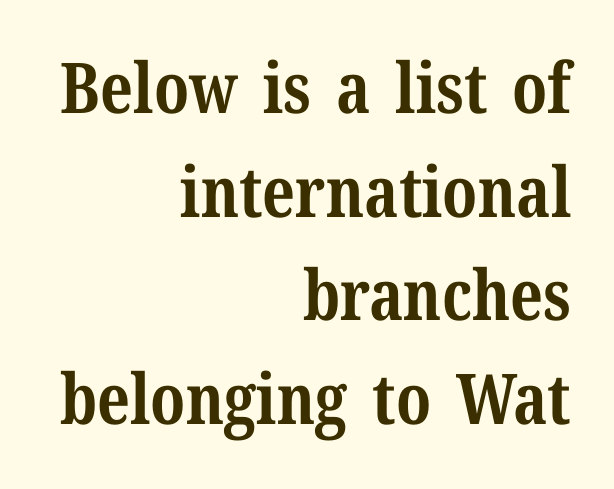
The image shows 70 px bold serif type, upright; set right-aligned, normal line spacing (1.48x), normal letter spacing, not underlined; medium stroke contrast and a medium x-height.
